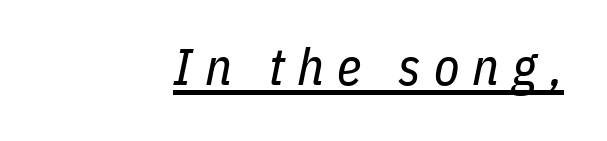
Do the characters align in a grid? No, the font is proportional. There's an unmistakable incline to the writing here. The letterforms stand isolated, each surrounded by extra space. Stroke mass is kept to a normal reading level or below. Does a line run under the words? Yes, clearly.
